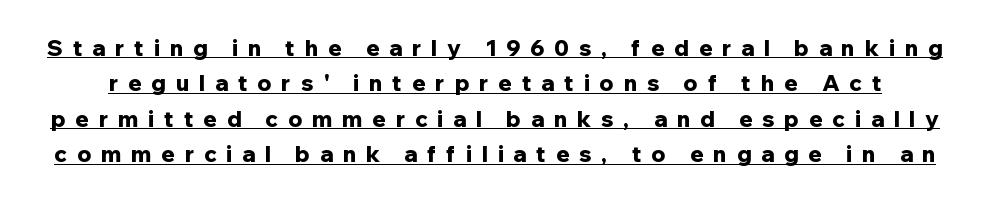
Does extra space separate the letters? Yes, quite a lot of it. A typesetter would call this leading conventional body-copy spacing. The face used here has the dense, thick strokes of a bold. Italic? Not at all — the glyphs are vertical.
